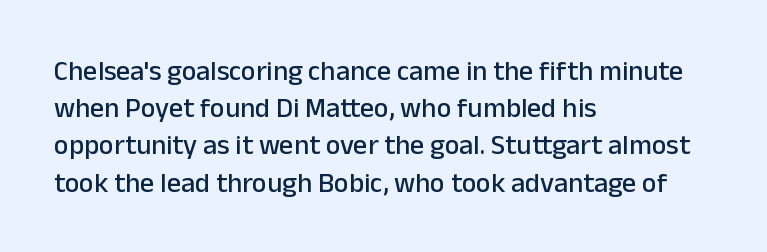
Q: Is the text italic (slanted)? A: No, it is upright.
Q: Is the typeface a serif or a sans-serif typeface? A: Sans-serif.
Q: Is the text underlined? A: No.
Q: How is the paragraph aligned? A: Left-aligned.
Q: Is the spacing between letters normal or unusually wide? A: Normal.
Q: Is the spacing between lines tight, normal or loose? A: Normal.
Q: Width (condensed, normal, or wide)? A: Normal.
Q: Stroke contrast? A: Low.
Q: x-height? A: Medium.
Q: Monospaced? A: No.
